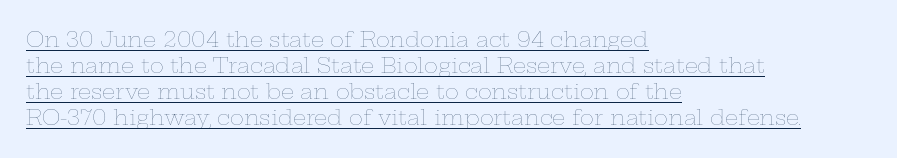
Q: Is the text bold? A: No.
Q: Is the text italic (slanted)? A: No, it is upright.
Q: Is the text underlined? A: Yes.
Q: How is the paragraph aligned? A: Left-aligned.
Q: Is the spacing between letters normal or unusually wide? A: Normal.
